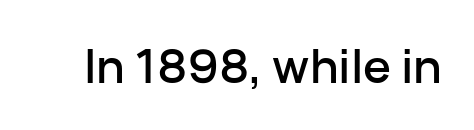
Each letter keeps its own natural width here, so spacing adapts to shape. A typesetter would label this face a sans. Bare-footed words on every line. The passage shown has conventional tracking throughout.
